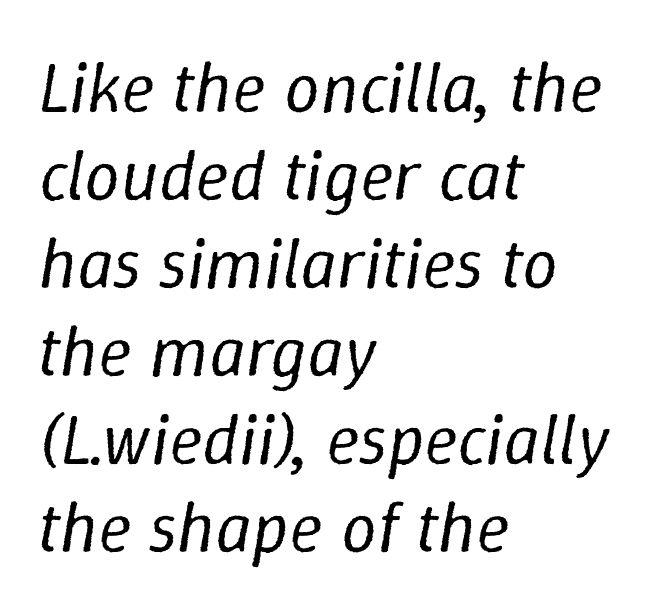
Q: Is the text bold? A: No.
Q: Is the text italic (slanted)? A: Yes, it leans right by about 9 degrees.
Q: Is the text underlined? A: No.
Q: How is the paragraph aligned? A: Left-aligned.
Q: Is the spacing between letters normal or unusually wide? A: Normal.
Q: Width (condensed, normal, or wide)? A: Normal.
Q: Stroke contrast? A: Low.
Q: x-height? A: Medium.
Q: Monospaced? A: No.
